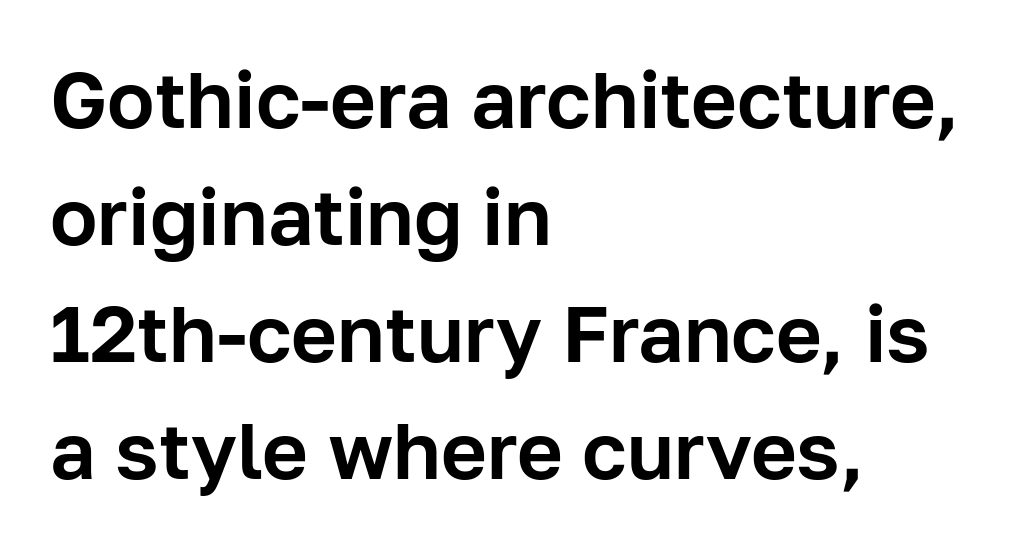
Check the space under the baseline: it is left empty. The rendering uses a moderate line-height, typical for paragraphs. These lines are set flush left with a ragged right edge. If you drew a line through each stem, it would be perfectly vertical. Compared with typical body copy, the letter spacing here is the same. A typesetter would call this proportional, since set widths differ per character.
